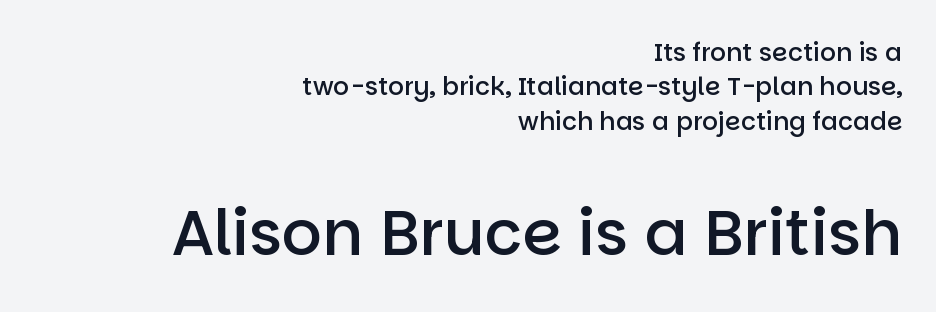
Honestly, there is no underline to notice here at all. The rendering uses natural spacing where letterforms have individual widths. The lines are quadded right. Honestly, the row spacing looks completely unremarkable.
